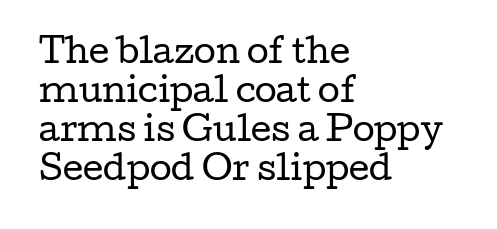
{"serif": "yes", "italic": "no", "bold": "no", "weight": "regular", "width": "wide", "stroke_contrast": "low", "x_height": "medium", "monospaced": "no", "underline": "no", "align": "left", "line_spacing_ratio": 1.22, "letter_spacing": "normal", "letter_spacing_em": 0.0, "glyph_px": 32}
